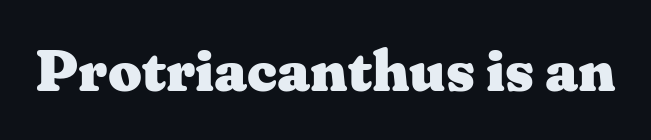
Spacing verdict: proportional, widths tailored to each character. Students, note that the glyphs here touch the page at normal intervals. Characters remain perfectly vertical along every line. Stroke terminals: seriffed. Plenty of ink on the page — the face is bold.
